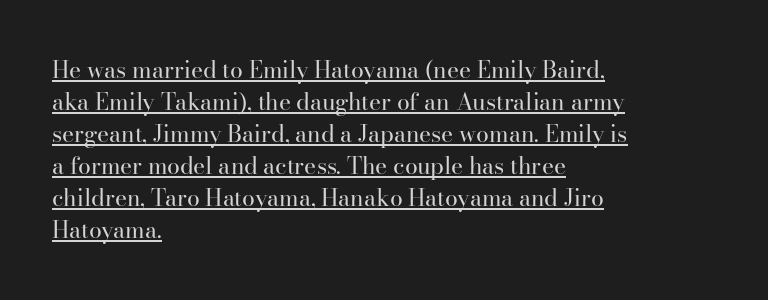
{"italic": "no", "bold": "no", "underline": "yes", "align": "left", "line_spacing": "normal", "line_spacing_ratio": 1.39, "letter_spacing": "normal", "letter_spacing_em": 0.0, "glyph_px": 23}
